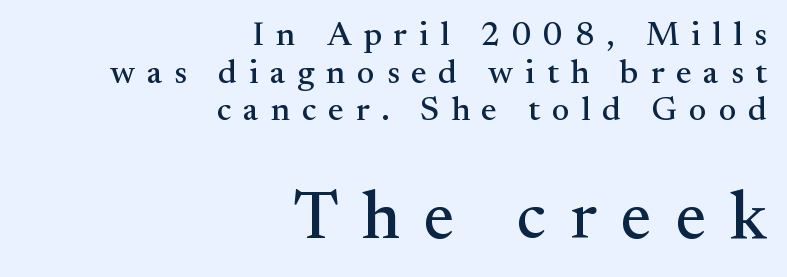
Italic? Not at all — the glyphs are vertical. What's the leading like? Squeezed, with rows nearly overlapping. The passage shown begins with its smaller block and ends with its larger one. Check under the words: just untouched page.
